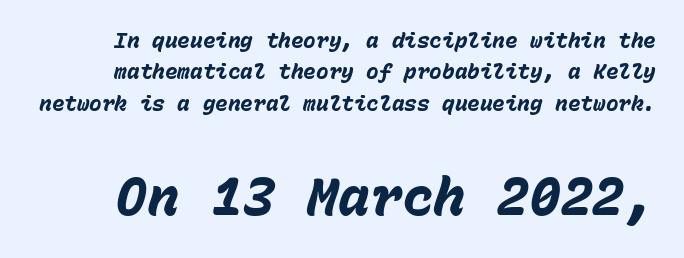
The strip under each line holds only bare page. Characters are canted at an angle relative to the baseline's perpendicular. Spacing verdict: monospaced, one width for all characters. These lines sit exactly where default settings would place them.
